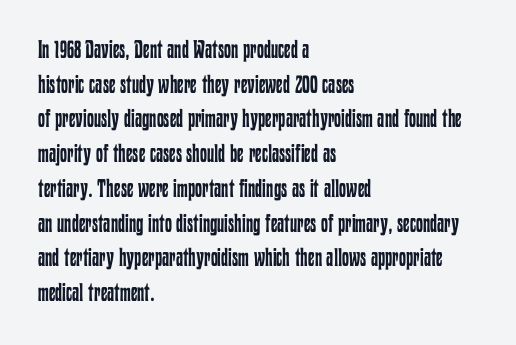
{"italic": "no", "bold": "no", "underline": "no", "align": "left", "line_spacing": "normal", "line_spacing_ratio": 1.39, "letter_spacing": "normal", "letter_spacing_em": 0.0, "glyph_px": 25}
